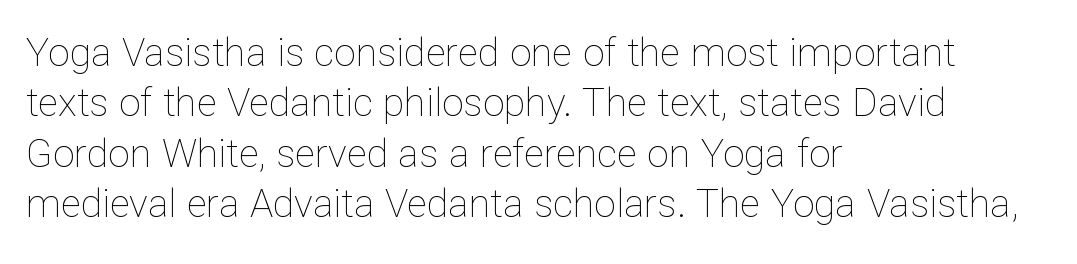
{"italic": "no", "bold": "no", "weight": "thin", "width": "normal", "stroke_contrast": "low", "x_height": "medium", "monospaced": "no", "underline": "no", "align": "left", "line_spacing": "normal", "line_spacing_ratio": 1.29, "letter_spacing": "normal", "letter_spacing_em": 0.0, "glyph_px": 39}
